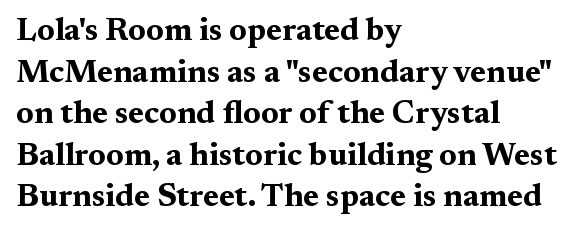
Q: Is the text bold? A: Yes.
Q: Is the text italic (slanted)? A: No, it is upright.
Q: Is the typeface a serif or a sans-serif typeface? A: Serif.
Q: Is the text underlined? A: No.
Q: How is the paragraph aligned? A: Left-aligned.
Q: Is the spacing between letters normal or unusually wide? A: Normal.
Q: Is the spacing between lines tight, normal or loose? A: Normal.
Q: Width (condensed, normal, or wide)? A: Wide.
Q: Stroke contrast? A: Medium.
Q: x-height? A: Medium.
Q: Monospaced? A: No.
